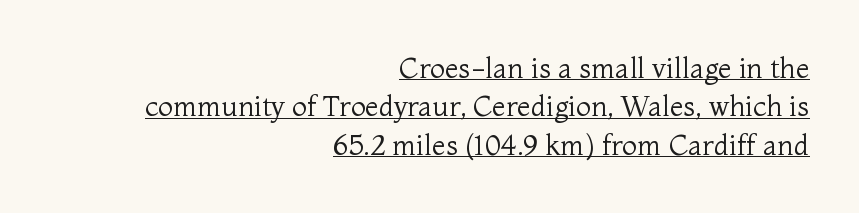
Q: Is the text bold? A: No.
Q: Is the text italic (slanted)? A: No, it is upright.
Q: Is the typeface a serif or a sans-serif typeface? A: Serif.
Q: Is the text underlined? A: Yes.
Q: How is the paragraph aligned? A: Right-aligned.
Q: Is the spacing between letters normal or unusually wide? A: Normal.
Q: Is the spacing between lines tight, normal or loose? A: Normal.
Q: Width (condensed, normal, or wide)? A: Normal.
Q: Stroke contrast? A: Medium.
Q: x-height? A: Medium.
Q: Monospaced? A: No.
